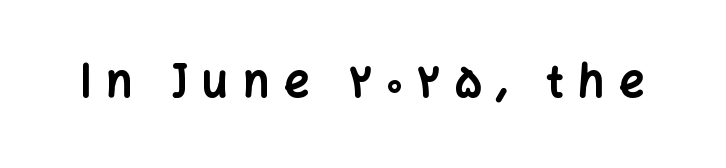
Q: Is the text bold? A: Yes.
Q: Is the text italic (slanted)? A: No, it is upright.
Q: Is the typeface a serif or a sans-serif typeface? A: Sans-serif.
Q: Is the text underlined? A: No.
Q: Is the spacing between letters normal or unusually wide? A: Unusually wide.
Q: Width (condensed, normal, or wide)? A: Normal.
Q: Stroke contrast? A: Low.
Q: x-height? A: Medium.
Q: Monospaced? A: No.
